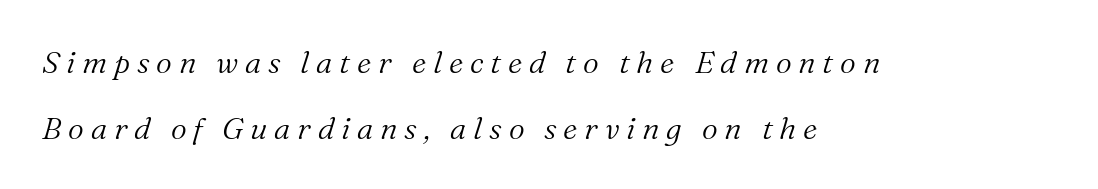
The tracking jumps out immediately: characters are airy and widely separated. The specimen omits any rule beneath the text block's lines. The letters are slanted; this is an italic face. The cut favours lightness, reaching ordinary text weight at its darkest.
